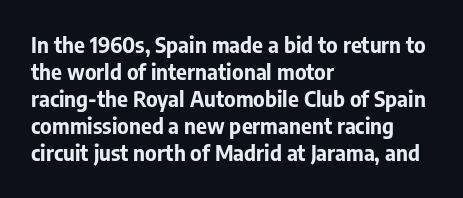
The space directly below the letters is spotless. In terms of leading, this rendering sits right in the middle. Notice how the stems are strictly vertical — no italics here. Honestly, the letter spacing is just normal — you wouldn't notice it. Typesetter's note: full bold, strokes at maximum text heaviness.
